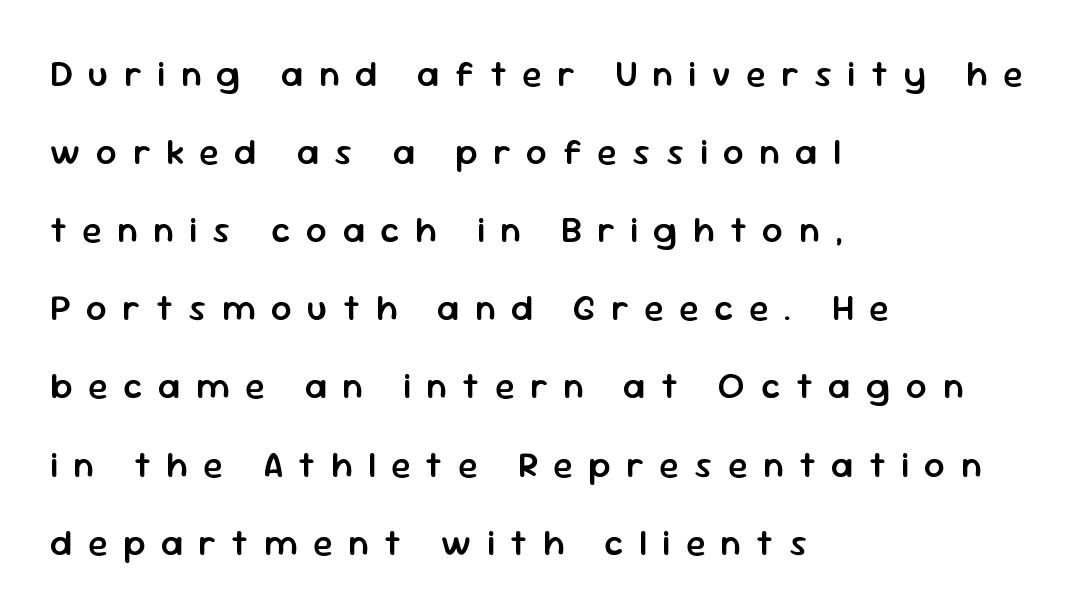
Q: Is the text bold? A: Semi-bold.
Q: Is the text italic (slanted)? A: No, it is upright.
Q: Is the typeface a serif or a sans-serif typeface? A: Sans-serif.
Q: Is the text underlined? A: No.
Q: How is the paragraph aligned? A: Left-aligned.
Q: Is the spacing between letters normal or unusually wide? A: Unusually wide.
Q: Is the spacing between lines tight, normal or loose? A: Loose.
Q: Width (condensed, normal, or wide)? A: Normal.
Q: Stroke contrast? A: Low.
Q: x-height? A: Medium.
Q: Monospaced? A: No.
